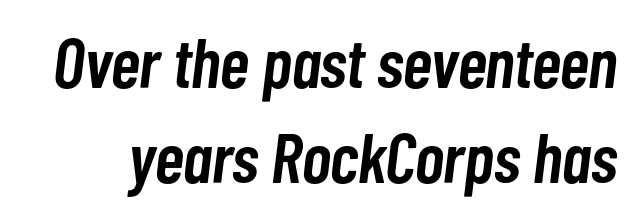
{"italic": "yes", "lean": "right", "slant_degrees": 7, "bold": "semi", "weight": "semibold", "width": "condensed", "stroke_contrast": "low", "x_height": "medium", "monospaced": "no", "underline": "no", "line_spacing": "normal", "line_spacing_ratio": 1.36, "letter_spacing": "normal", "letter_spacing_em": 0.0, "glyph_px": 70}
